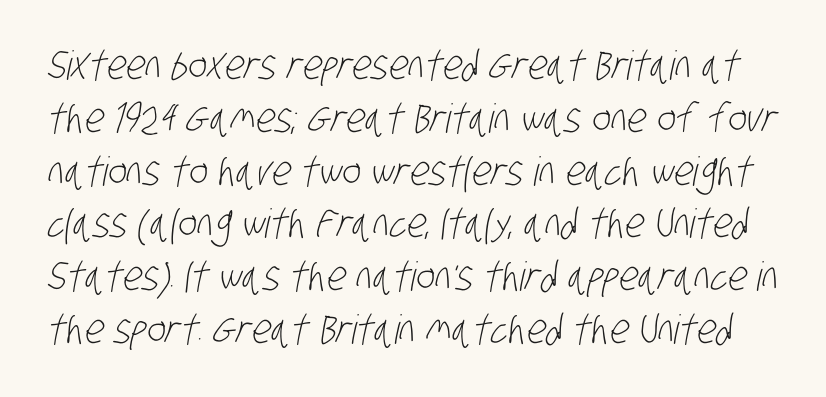
{"serif": "no", "bold": "no", "weight": "light", "width": "condensed", "stroke_contrast": "low", "x_height": "large", "monospaced": "no", "underline": "no", "line_spacing": "normal", "line_spacing_ratio": 1.32, "letter_spacing": "normal", "letter_spacing_em": 0.0, "glyph_px": 40}
